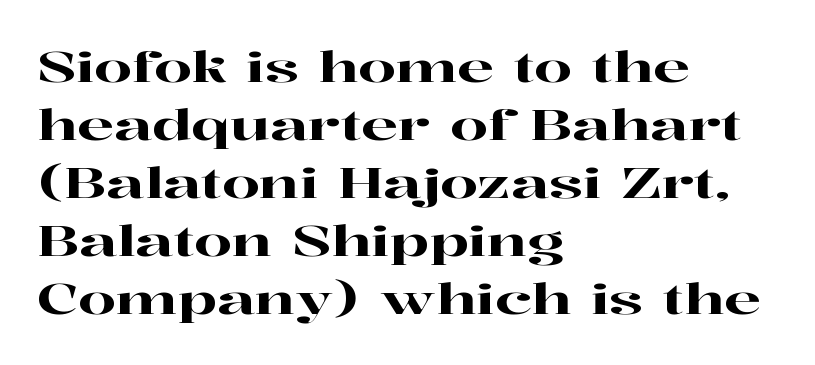
Q: Is the text italic (slanted)? A: No, it is upright.
Q: Is the typeface a serif or a sans-serif typeface? A: Serif.
Q: Is the text underlined? A: No.
Q: How is the paragraph aligned? A: Left-aligned.
Q: Is the spacing between letters normal or unusually wide? A: Normal.
Q: Is the spacing between lines tight, normal or loose? A: Normal.
Q: Width (condensed, normal, or wide)? A: Wide.
Q: Stroke contrast? A: High.
Q: x-height? A: Medium.
Q: Monospaced? A: No.
